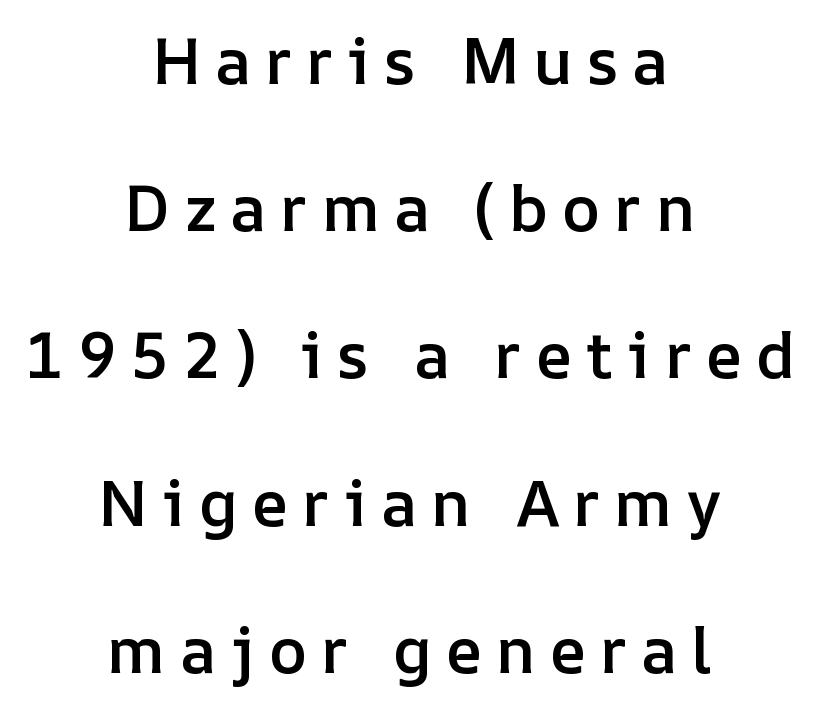
Q: Is the text bold? A: Semi-bold.
Q: Is the text italic (slanted)? A: No, it is upright.
Q: Is the text underlined? A: No.
Q: How is the paragraph aligned? A: Centered.
Q: Is the spacing between letters normal or unusually wide? A: Unusually wide.
Q: Is the spacing between lines tight, normal or loose? A: Loose.
Q: Width (condensed, normal, or wide)? A: Normal.
Q: Stroke contrast? A: Low.
Q: x-height? A: Medium.
Q: Monospaced? A: No.
